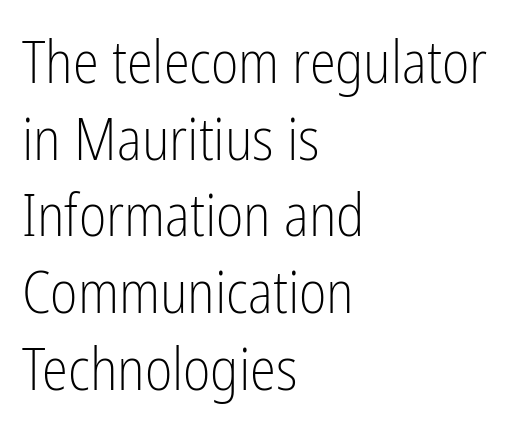
{"serif": "no", "italic": "no", "bold": "no", "weight": "light", "width": "condensed", "stroke_contrast": "low", "x_height": "medium", "monospaced": "no", "underline": "no", "align": "left", "line_spacing": "normal", "line_spacing_ratio": 1.3, "letter_spacing": "normal", "letter_spacing_em": 0.0, "glyph_px": 59}
